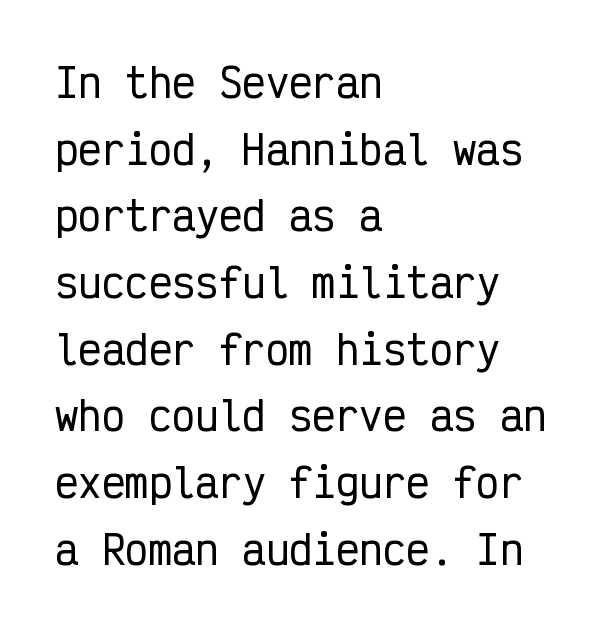
Q: Is the text italic (slanted)? A: No, it is upright.
Q: Is the typeface a serif or a sans-serif typeface? A: Sans-serif.
Q: Is the text underlined? A: No.
Q: How is the paragraph aligned? A: Left-aligned.
Q: Is the spacing between letters normal or unusually wide? A: Normal.
Q: Width (condensed, normal, or wide)? A: Condensed.
Q: Stroke contrast? A: Low.
Q: x-height? A: Medium.
Q: Monospaced? A: Yes.
